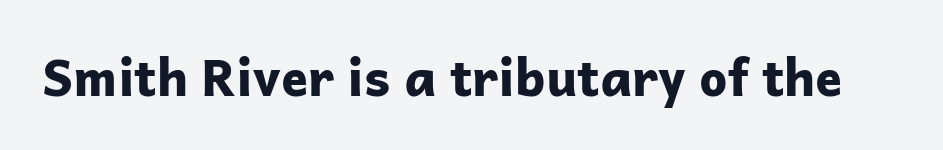
I'd call this a sans setting — the letters go barefoot. Does extra space separate the letters? No, they use regular spacing. Each letter keeps its own natural width here, so spacing adapts to shape. Beneath every word, the page is bare. These lines carry a lot of weight — the face is fully bold. Do the letters lean? They stand straight.
